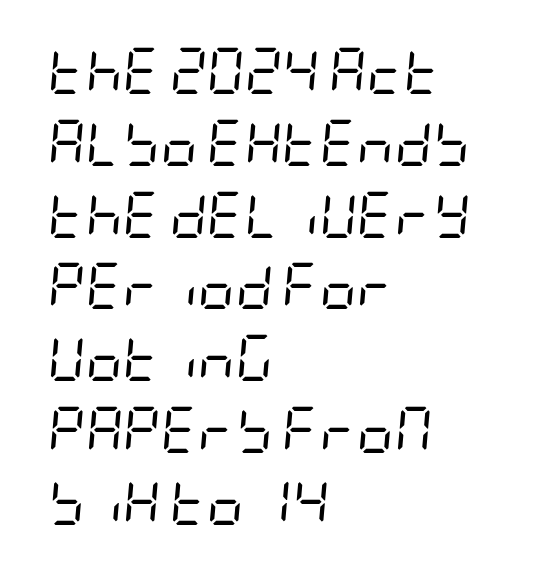
Reading down the column, the eye jumps a familiar distance to each next line. The font sits on the lighter half of the weight spectrum, regular included. Underline: absent. Observe the ordinary spacing: letters are neighbours, not strangers. The specimen reads as italic at a glance.
